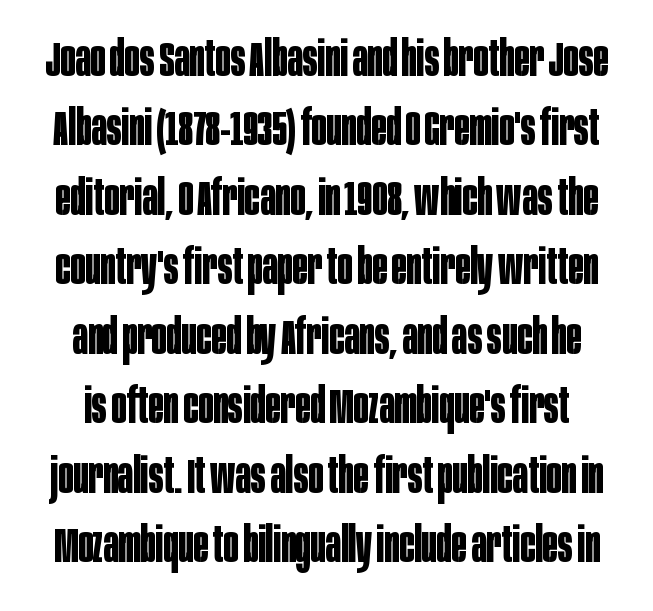
The image shows 50 px bold, condensed sans-serif type, upright; set normal line spacing (1.39x), normal letter spacing, not underlined; low stroke contrast and a large x-height.
